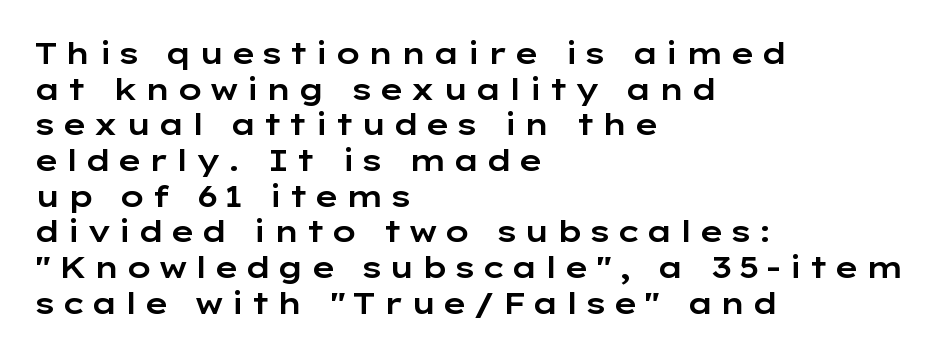
The image shows 30 px wide sans-serif type, upright; set left-aligned, line spacing 1.19x, not underlined; low stroke contrast and a medium x-height.
